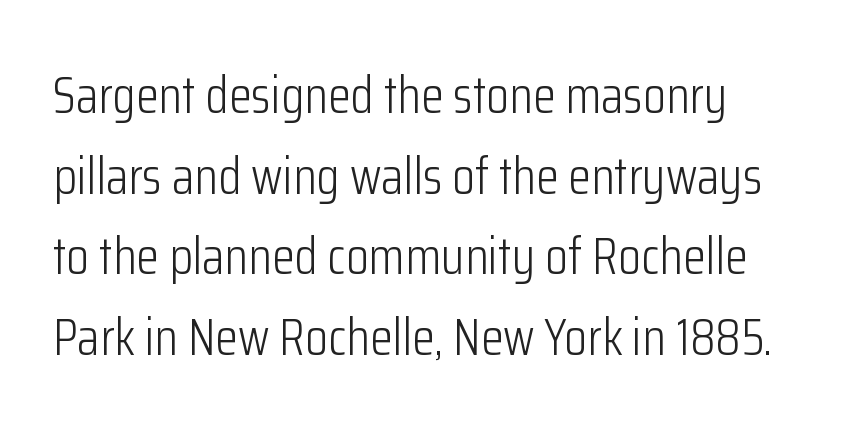
The image shows 52 px light, condensed sans-serif type, upright; set left-aligned, normal line spacing (1.55x), normal letter spacing, not underlined; low stroke contrast and a medium x-height.
